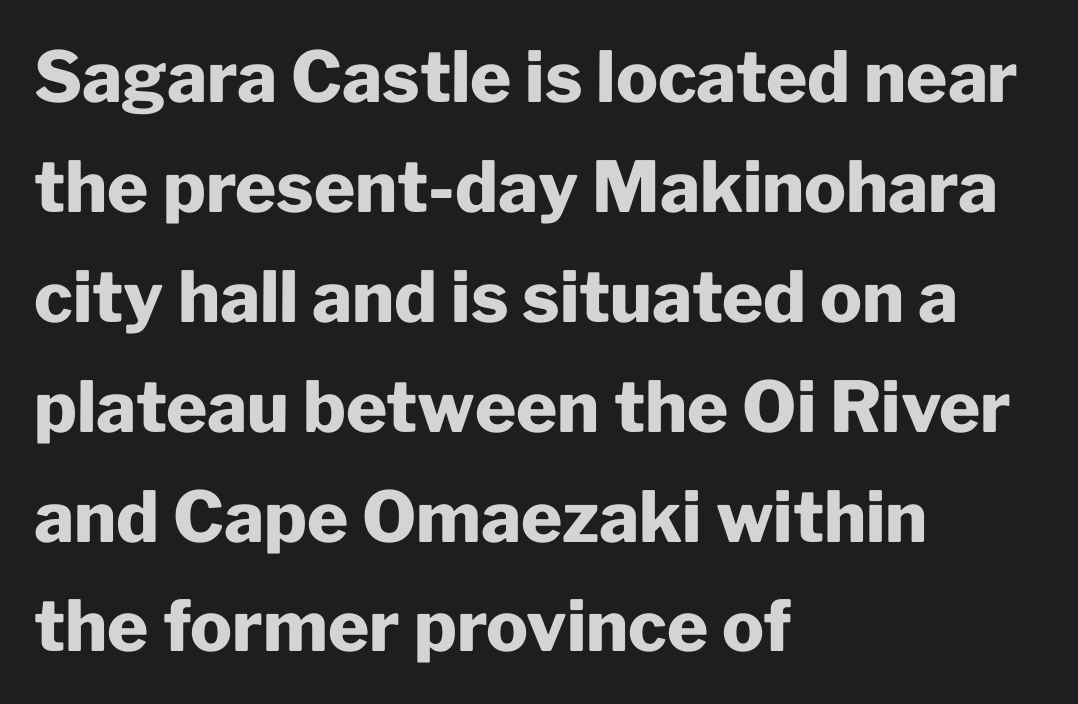
The image shows 70 px heavy sans-serif type, upright; set left-aligned, normal line spacing (1.57x), normal letter spacing, not underlined; low stroke contrast and a medium x-height.
